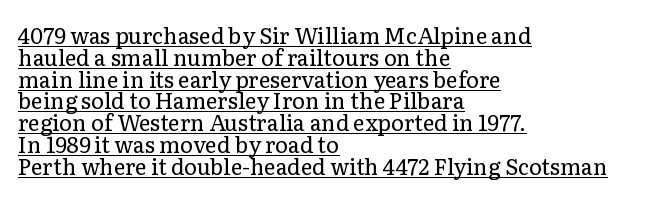
Q: Is the text bold? A: No.
Q: Is the text italic (slanted)? A: No, it is upright.
Q: Is the text underlined? A: Yes.
Q: How is the paragraph aligned? A: Left-aligned.
Q: Is the spacing between letters normal or unusually wide? A: Normal.
Q: Is the spacing between lines tight, normal or loose? A: Tight.
